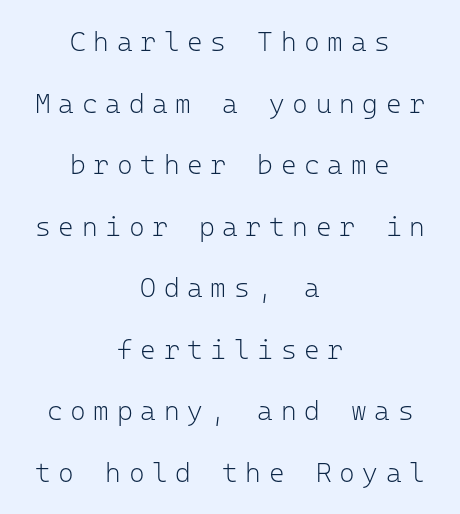
The image shows 27 px text type, upright; set centered, loose line spacing (2.28x), unusually wide letter spacing (+0.28 em), not underlined.
